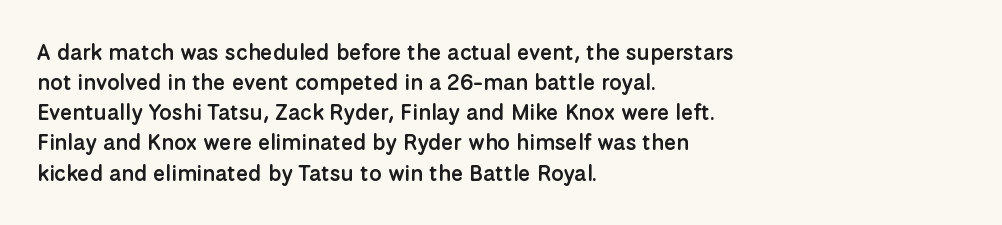
The rows are spaced the way most documents space them. Default kerning and tracking; the words read as compact shapes. Reading down the block, your eye returns to a fixed left position each line. The lettering stays uniformly vertical, giving the passage a roman look. Set as a demibold, roughly 600 on the weight scale.
